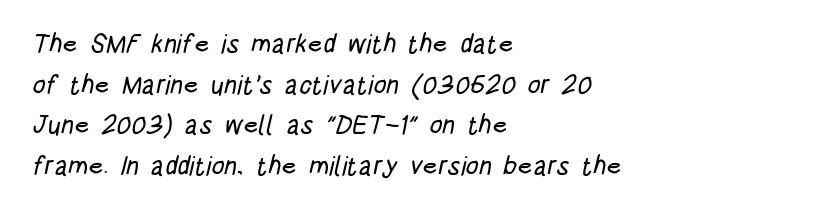
The image shows 26 px text type; set left-aligned, normal line spacing (1.56x), normal letter spacing, not underlined.
